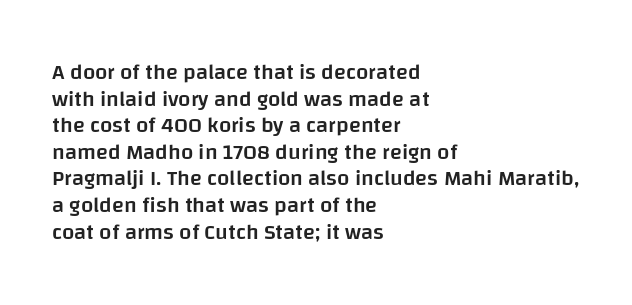
{"italic": "no", "bold": "semi", "underline": "no", "align": "left", "line_spacing_ratio": 1.21, "letter_spacing": "normal", "letter_spacing_em": 0.0, "glyph_px": 22}
